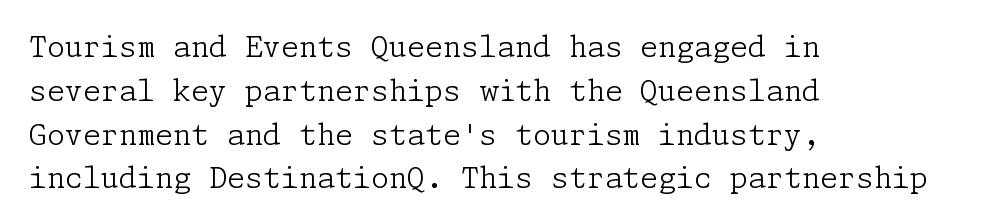
Q: Is the text bold? A: No.
Q: Is the text italic (slanted)? A: No, it is upright.
Q: Is the typeface a serif or a sans-serif typeface? A: Serif.
Q: Is the text underlined? A: No.
Q: How is the paragraph aligned? A: Left-aligned.
Q: Is the spacing between letters normal or unusually wide? A: Normal.
Q: Is the spacing between lines tight, normal or loose? A: Normal.
Q: Width (condensed, normal, or wide)? A: Normal.
Q: Stroke contrast? A: Low.
Q: x-height? A: Medium.
